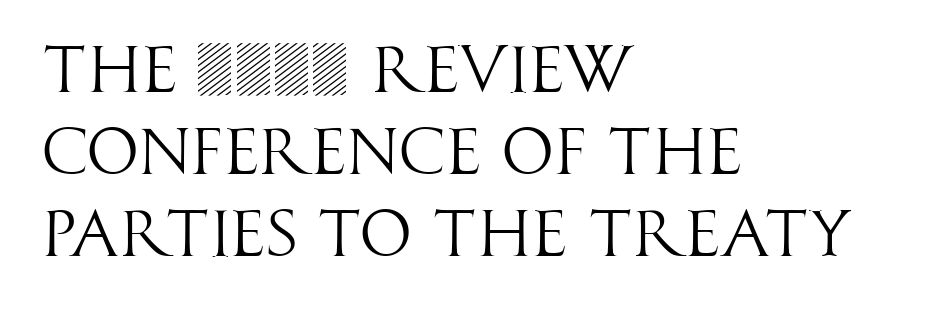
Q: Is the text bold? A: No.
Q: Is the text italic (slanted)? A: No, it is upright.
Q: Is the typeface a serif or a sans-serif typeface? A: Sans-serif.
Q: Is the text underlined? A: No.
Q: How is the paragraph aligned? A: Left-aligned.
Q: Is the spacing between letters normal or unusually wide? A: Normal.
Q: Width (condensed, normal, or wide)? A: Condensed.
Q: Stroke contrast? A: High.
Q: x-height? A: Large.
Q: Monospaced? A: No.
